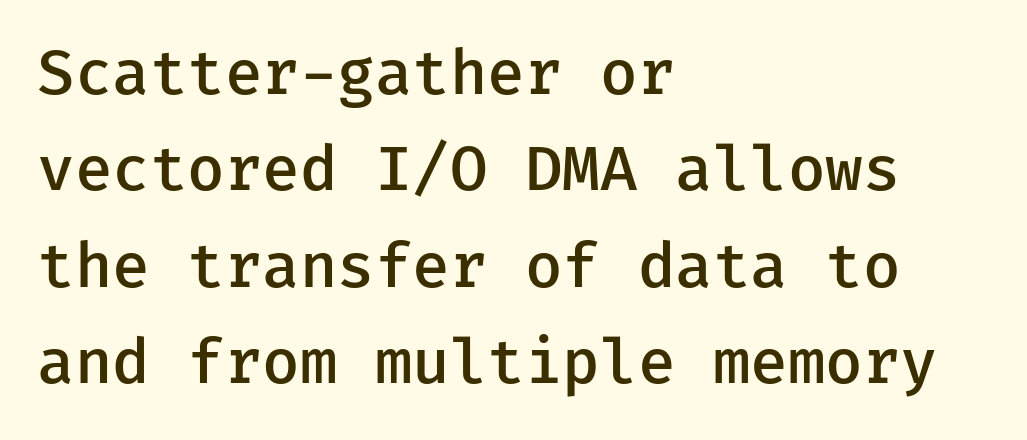
{"serif": "no", "italic": "no", "bold": "semi", "weight": "semibold", "width": "normal", "stroke_contrast": "low", "x_height": "medium", "underline": "no", "align": "left", "line_spacing": "normal", "line_spacing_ratio": 1.58, "letter_spacing": "normal", "letter_spacing_em": 0.0, "glyph_px": 61}
